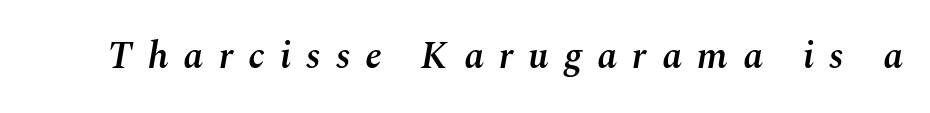
{"italic": "yes", "lean": "right", "slant_degrees": 10, "bold": "semi", "weight": "semibold", "width": "normal", "stroke_contrast": "medium", "x_height": "medium", "monospaced": "no", "underline": "no", "letter_spacing": "wide", "letter_spacing_em": 0.4, "glyph_px": 38}
